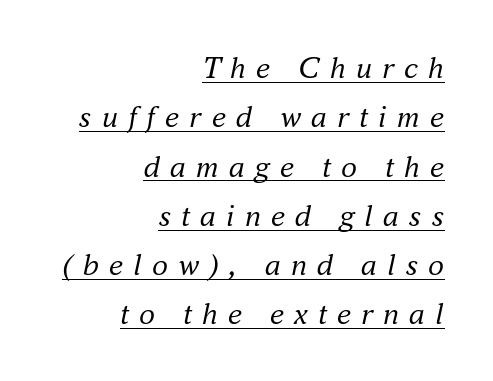
The image shows 32 px regular-weight serif type, italic (leaning right); set right-aligned, normal line spacing (1.54x), unusually wide letter spacing (+0.31 em), underlined; medium stroke contrast and a small x-height.
